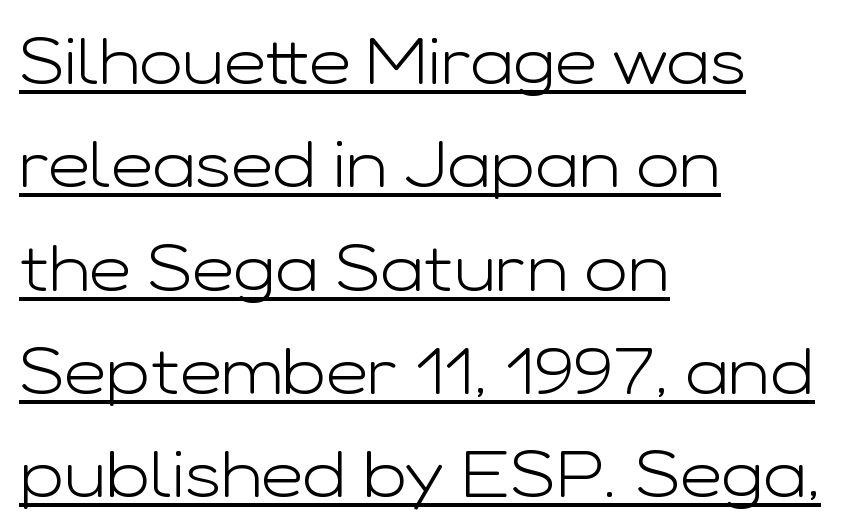
Q: Is the text bold? A: No.
Q: Is the text italic (slanted)? A: No, it is upright.
Q: Is the typeface a serif or a sans-serif typeface? A: Sans-serif.
Q: Is the text underlined? A: Yes.
Q: How is the paragraph aligned? A: Left-aligned.
Q: Is the spacing between letters normal or unusually wide? A: Normal.
Q: Is the spacing between lines tight, normal or loose? A: Normal.
Q: Width (condensed, normal, or wide)? A: Wide.
Q: Stroke contrast? A: Low.
Q: x-height? A: Medium.
Q: Monospaced? A: No.
